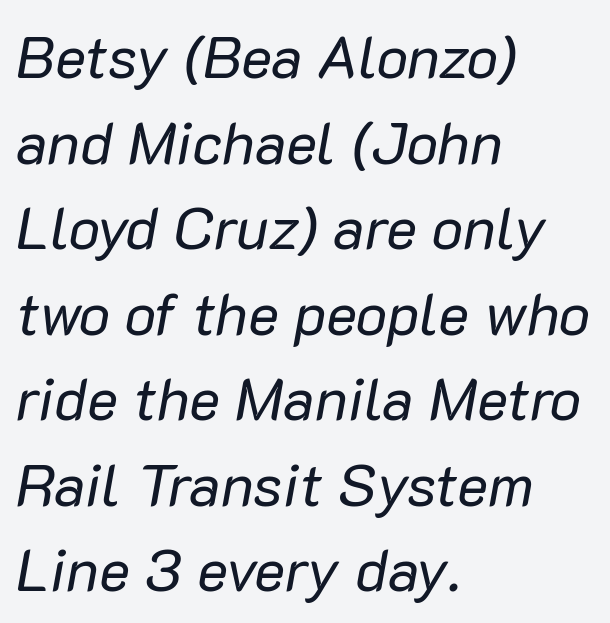
Glance below the letters and you will spot only blank space. Slant detected: the letters are inclined. Leading: standard. Short note: letters normally spaced.
